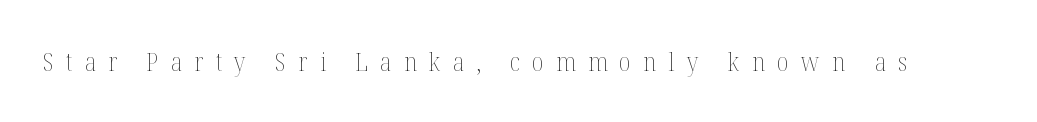
The image shows 26 px text type, upright; set unusually wide letter spacing (+0.47 em), not underlined.
